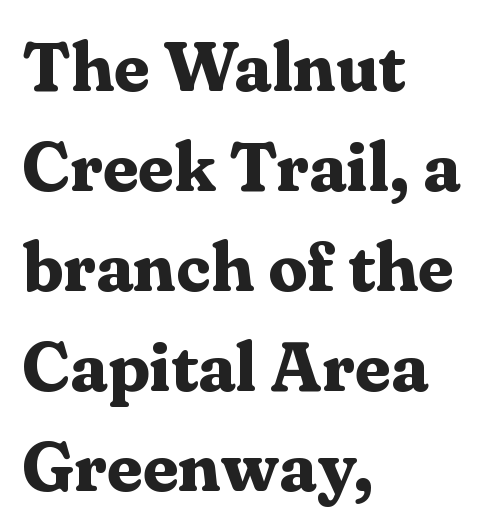
The image shows 70 px bold serif type, upright; set left-aligned, normal line spacing (1.43x), normal letter spacing, not underlined; medium stroke contrast and a medium x-height.
